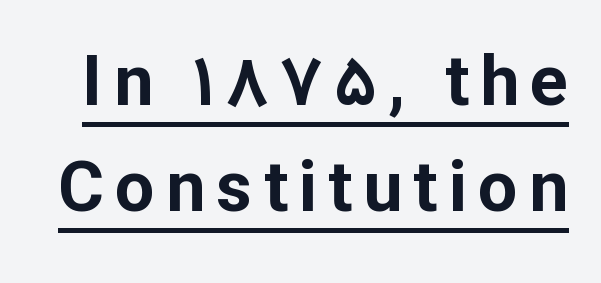
{"serif": "no", "italic": "no", "bold": "yes", "weight": "bold", "width": "normal", "stroke_contrast": "low", "x_height": "medium", "monospaced": "no", "underline": "yes", "line_spacing": "normal", "line_spacing_ratio": 1.52, "glyph_px": 70}
